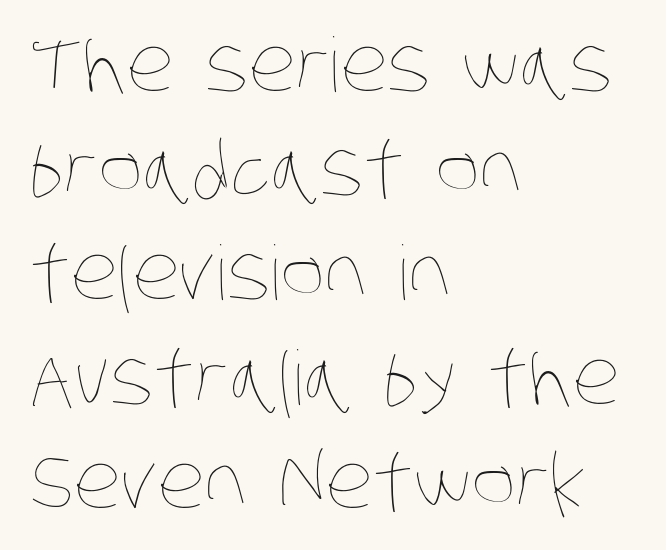
{"bold": "no", "weight": "thin", "width": "condensed", "stroke_contrast": "low", "x_height": "large", "monospaced": "no", "underline": "no", "align": "left", "line_spacing": "normal", "line_spacing_ratio": 1.39, "letter_spacing": "normal", "letter_spacing_em": 0.0, "glyph_px": 75}
